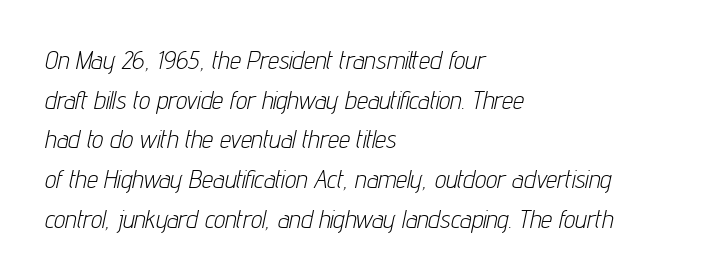
Descenders are the only things crossing below the line. Default kerning and tracking; the words read as compact shapes. The rendering applies a slant to the glyphs. Is this a heavy cut? Hardly; it is regular or lighter.
